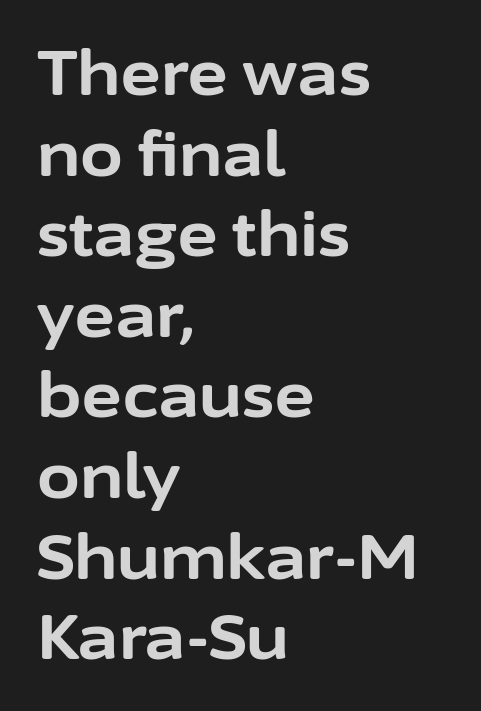
Q: Is the text bold? A: Yes.
Q: Is the text italic (slanted)? A: No, it is upright.
Q: Is the typeface a serif or a sans-serif typeface? A: Sans-serif.
Q: Is the text underlined? A: No.
Q: How is the paragraph aligned? A: Left-aligned.
Q: Is the spacing between letters normal or unusually wide? A: Normal.
Q: Is the spacing between lines tight, normal or loose? A: Normal.
Q: Width (condensed, normal, or wide)? A: Normal.
Q: Stroke contrast? A: Low.
Q: x-height? A: Medium.
Q: Monospaced? A: No.
